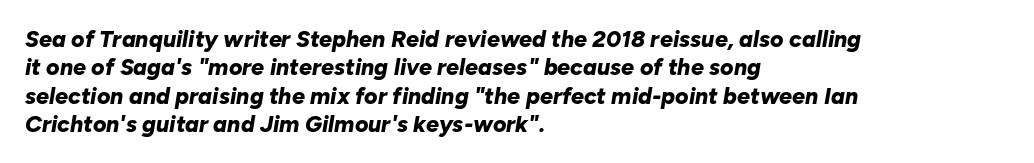
{"italic": "yes", "lean": "right", "slant_degrees": 10, "bold": "yes", "underline": "no", "align": "left", "line_spacing_ratio": 1.23, "letter_spacing": "normal", "letter_spacing_em": 0.0, "glyph_px": 23}
